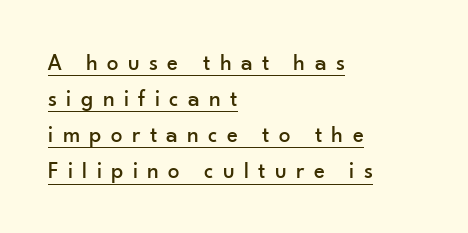
Short and long lines alike share a common starting point at left. Tall strokes in this sample are plumb rather than angled. Rows of type keep a routine distance in the vertical direction. Caption: lettering with a line underneath.
